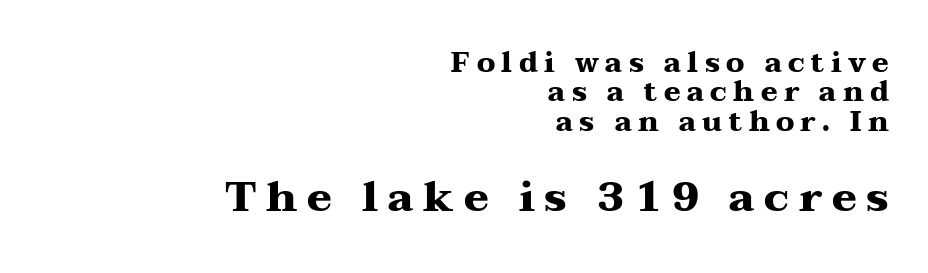
Thick stems and heavy bowls — unmistakably bold. Characters follow at a spacing far wider than the type designer built in. Horizontal bands of white between lines are thin slivers. Small over large — that's the arrangement of the two blocks here. Designer's note — italics off, roman on.
